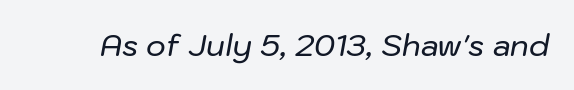
Quick note: italic. The gap between lines stays unmarked. Here the designer chose a conventional face with non-uniform glyph widths. You could call the tracking neutral — neither tight nor loose.
